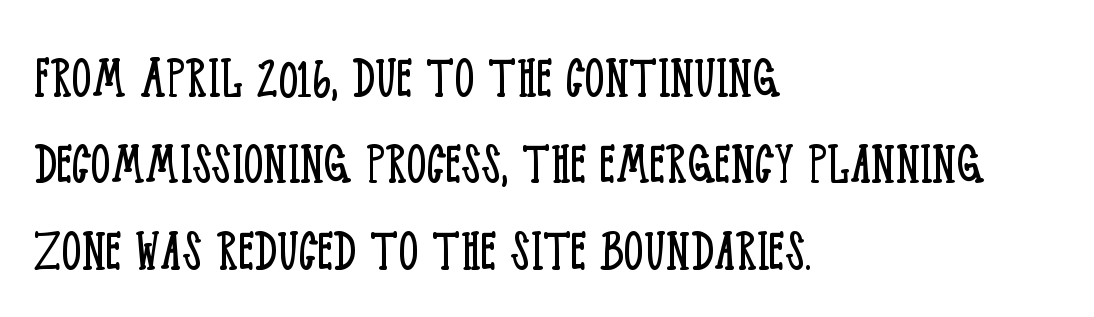
{"serif": "yes", "italic": "no", "bold": "no", "weight": "light", "width": "condensed", "stroke_contrast": "low", "x_height": "large", "monospaced": "no", "underline": "no", "align": "left", "line_spacing": "normal", "line_spacing_ratio": 1.37, "letter_spacing": "normal", "letter_spacing_em": 0.0, "glyph_px": 63}
